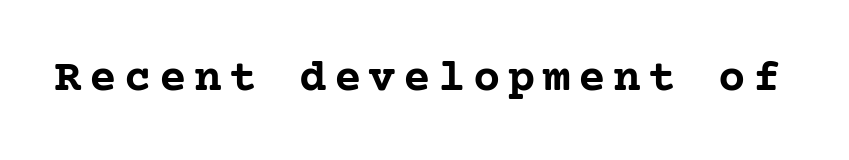
{"serif": "yes", "italic": "no", "bold": "yes", "weight": "semibold", "width": "normal", "stroke_contrast": "low", "x_height": "medium", "underline": "no", "glyph_px": 46}
